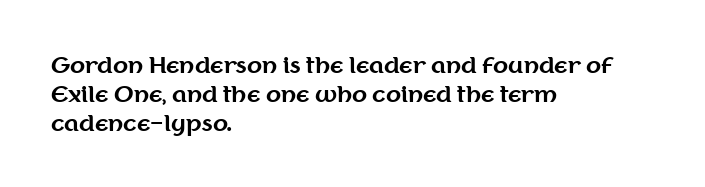
The image shows 22 px bold type, upright; set left-aligned, normal line spacing (1.31x), normal letter spacing, not underlined.
